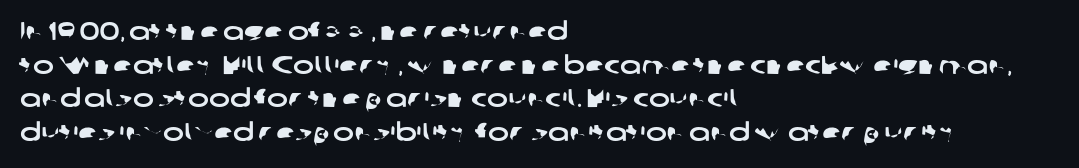
{"underline": "no", "align": "left", "line_spacing": "normal", "line_spacing_ratio": 1.35, "letter_spacing": "normal", "letter_spacing_em": 0.0, "glyph_px": 25}
